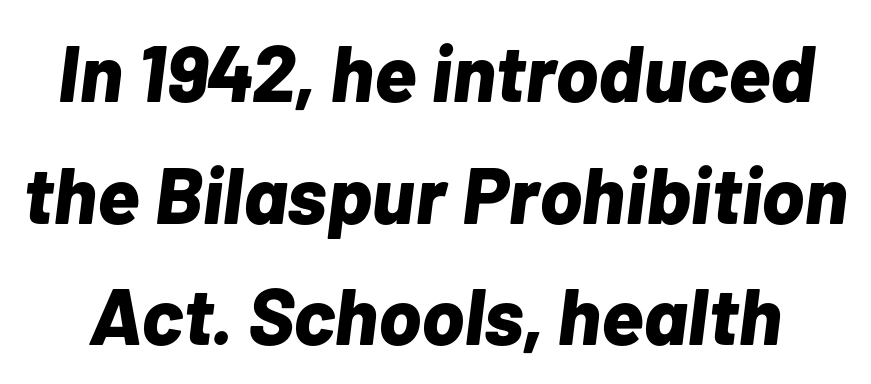
What stands out about the letter spacing? Nothing — it is the standard amount. Designer's note — italics engaged. This sample has the flowing, uneven cadence of proportional lettering. Baseline-to-baseline distance is the conventional proportion of letter height. Check under the words: just untouched page. Heavy-handed strokes throughout: this text is bold.
